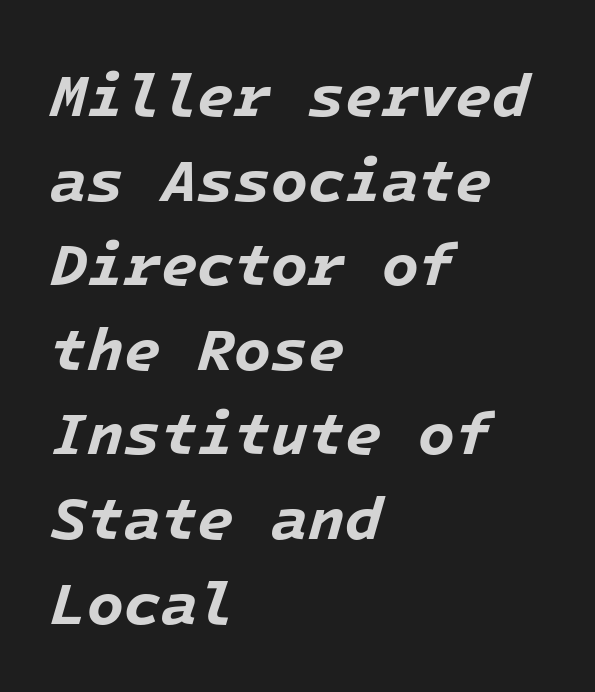
The image shows 60 px bold type, italic (leaning right), monospaced; set left-aligned, normal line spacing (1.41x), normal letter spacing, not underlined; low stroke contrast and a medium x-height.
